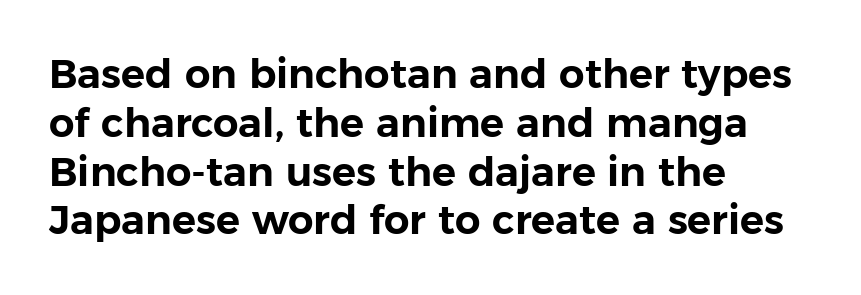
Q: Is the text italic (slanted)? A: No, it is upright.
Q: Is the typeface a serif or a sans-serif typeface? A: Sans-serif.
Q: Is the text underlined? A: No.
Q: How is the paragraph aligned? A: Left-aligned.
Q: Is the spacing between letters normal or unusually wide? A: Normal.
Q: Width (condensed, normal, or wide)? A: Normal.
Q: Stroke contrast? A: Low.
Q: x-height? A: Medium.
Q: Monospaced? A: No.
